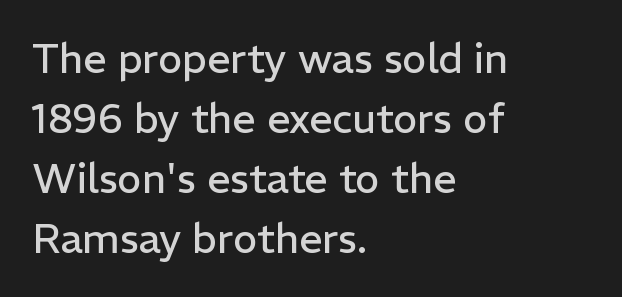
Q: Is the text bold? A: No.
Q: Is the text italic (slanted)? A: No, it is upright.
Q: Is the typeface a serif or a sans-serif typeface? A: Sans-serif.
Q: Is the text underlined? A: No.
Q: How is the paragraph aligned? A: Left-aligned.
Q: Is the spacing between letters normal or unusually wide? A: Normal.
Q: Is the spacing between lines tight, normal or loose? A: Normal.
Q: Width (condensed, normal, or wide)? A: Normal.
Q: Stroke contrast? A: Low.
Q: x-height? A: Medium.
Q: Monospaced? A: No.
